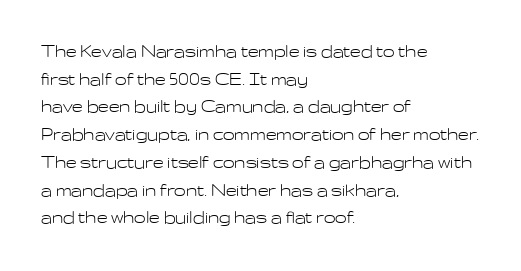
The image shows 21 px text type, upright; set left-aligned, normal line spacing (1.32x), normal letter spacing, not underlined.
